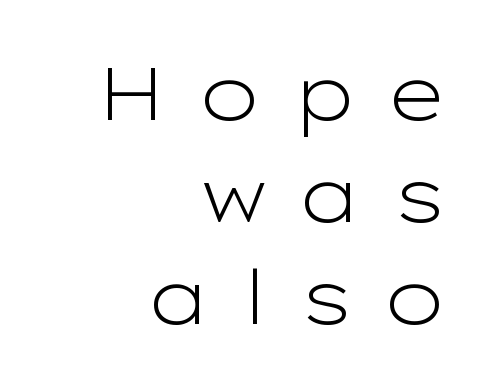
Q: Is the text bold? A: No.
Q: Is the text italic (slanted)? A: No, it is upright.
Q: Is the typeface a serif or a sans-serif typeface? A: Sans-serif.
Q: Is the text underlined? A: No.
Q: How is the paragraph aligned? A: Right-aligned.
Q: Is the spacing between letters normal or unusually wide? A: Unusually wide.
Q: Is the spacing between lines tight, normal or loose? A: Normal.
Q: Width (condensed, normal, or wide)? A: Wide.
Q: Stroke contrast? A: Low.
Q: x-height? A: Medium.
Q: Monospaced? A: No.
